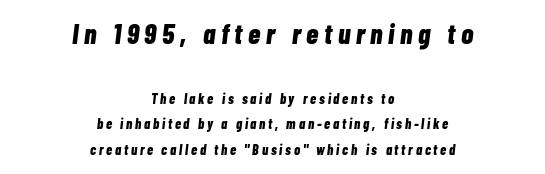
{"italic": "yes", "lean": "right", "slant_degrees": 7, "bold": "yes", "weight": "bold", "width": "condensed", "stroke_contrast": "low", "x_height": "medium", "monospaced": "no", "underline": "no", "align": "center", "line_spacing_ratio": 1.83, "letter_spacing": "wide", "letter_spacing_em": 0.2, "larger_block": "first", "size_ratio": 2.0, "glyph_px": 28}
